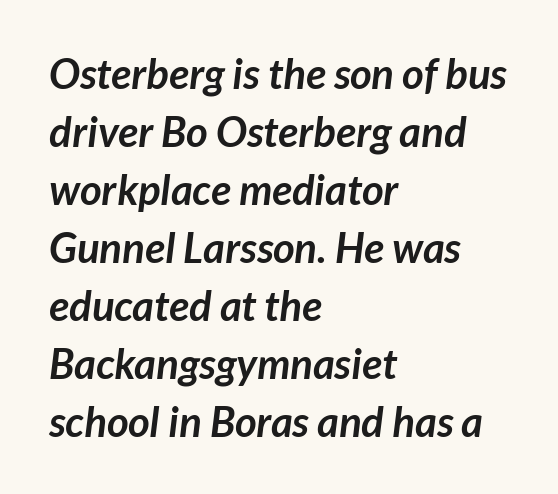
{"serif": "no", "bold": "yes", "weight": "semibold", "width": "normal", "stroke_contrast": "low", "x_height": "medium", "monospaced": "no", "underline": "no", "align": "left", "line_spacing": "normal", "line_spacing_ratio": 1.38, "letter_spacing": "normal", "letter_spacing_em": 0.0, "glyph_px": 42}
